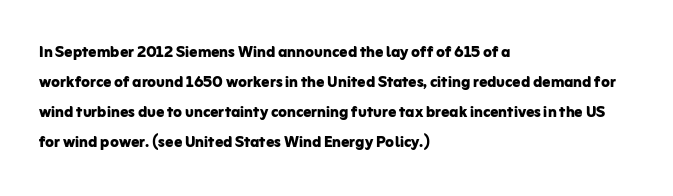
The image shows 20 px bold type, upright; set left-aligned, normal line spacing (1.5x), normal letter spacing, not underlined.
